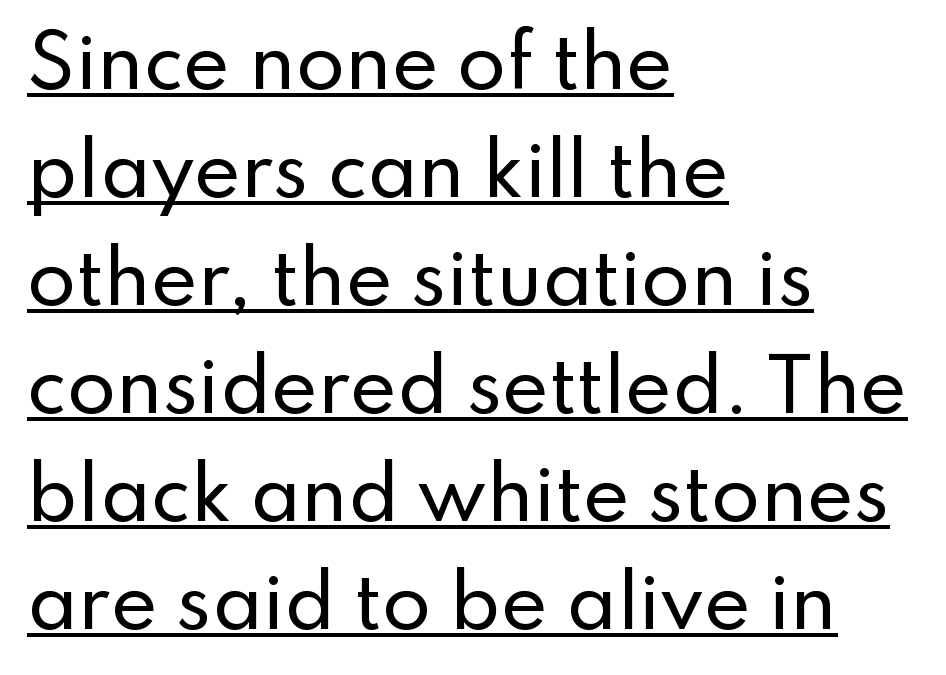
{"serif": "no", "italic": "no", "width": "normal", "stroke_contrast": "low", "x_height": "small", "monospaced": "no", "underline": "yes", "align": "left", "line_spacing": "normal", "line_spacing_ratio": 1.52, "letter_spacing": "normal", "letter_spacing_em": 0.0, "glyph_px": 71}
